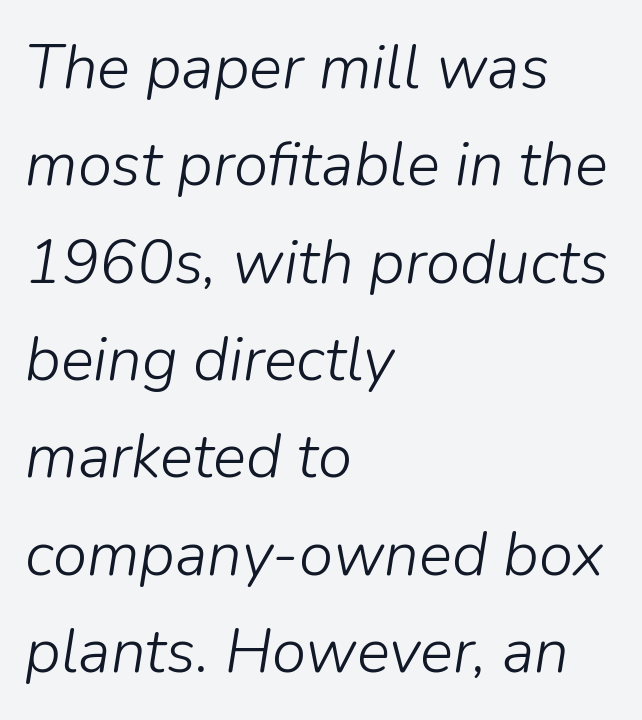
The image shows 62 px light type, italic (leaning right); set left-aligned, normal line spacing (1.57x), normal letter spacing, not underlined; low stroke contrast and a medium x-height.
